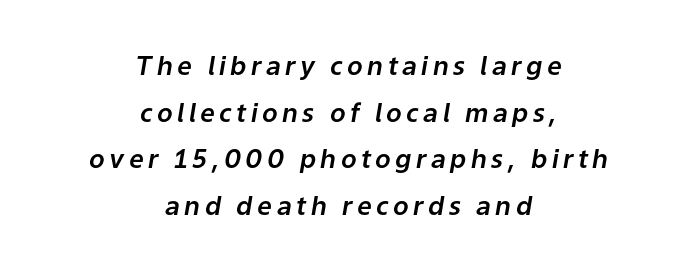
The image shows 26 px text type, italic (leaning right); set centered, line spacing 1.79x, not underlined.
